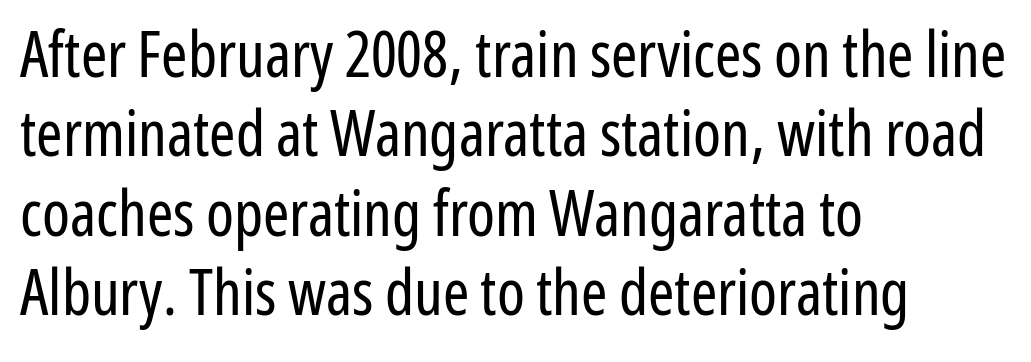
The image shows 63 px regular-weight, condensed sans-serif type, upright; set left-aligned, normal line spacing (1.26x), normal letter spacing, not underlined; low stroke contrast and a medium x-height.
